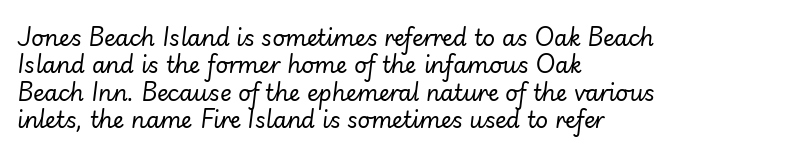
The image shows 22 px text type, italic (leaning right); set left-aligned, line spacing 1.24x, normal letter spacing, not underlined.
